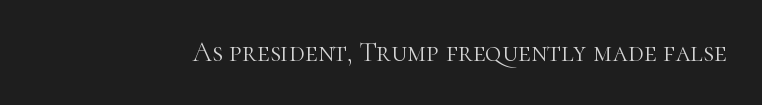
Descenders hang freely into open space. Observe the serifs anchoring each vertical stroke in this sample. Default kerning and tracking; the words read as compact shapes. Unlike italic type, these characters show no tilt at all. Here the designer chose a conventional face with non-uniform glyph widths.
